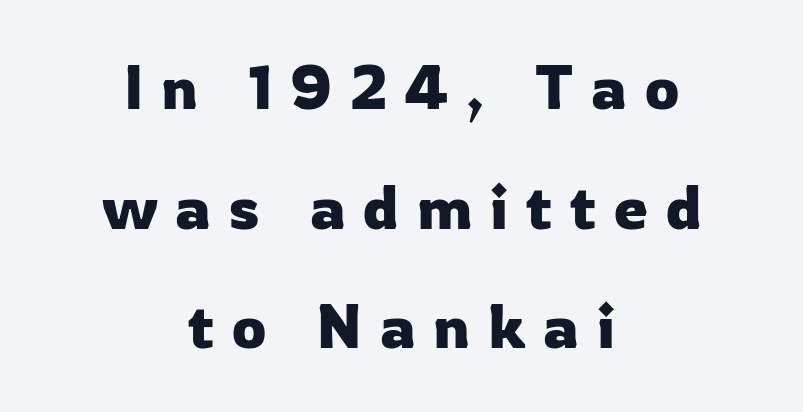
The image shows 61 px sans-serif type, upright; set centered, loose line spacing (1.96x), unusually wide letter spacing (+0.29 em), not underlined; low stroke contrast and a medium x-height.
